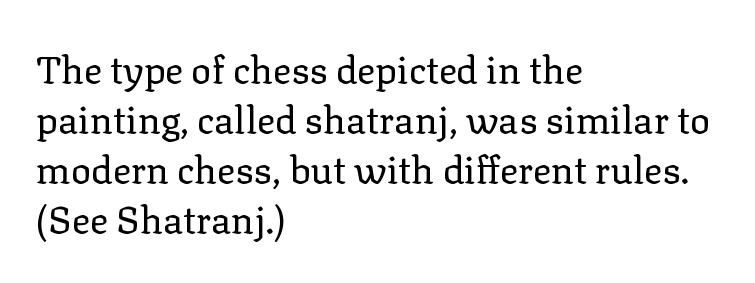
{"serif": "yes", "italic": "no", "bold": "no", "weight": "regular", "width": "normal", "stroke_contrast": "low", "x_height": "medium", "monospaced": "no", "underline": "no", "align": "left", "line_spacing": "normal", "line_spacing_ratio": 1.32, "letter_spacing": "normal", "letter_spacing_em": 0.0, "glyph_px": 38}
